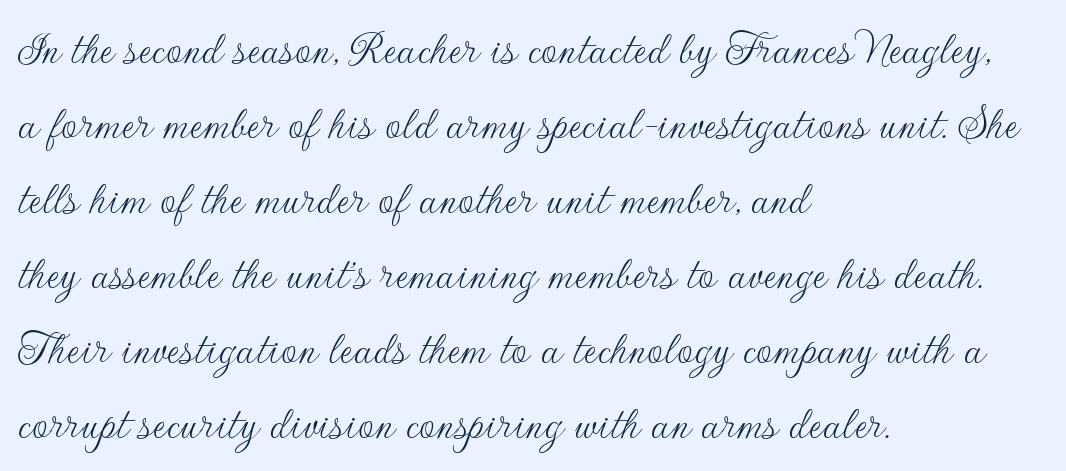
Q: Is the text bold? A: No.
Q: Is the text italic (slanted)? A: Yes.
Q: Is the typeface a serif or a sans-serif typeface? A: Sans-serif.
Q: Is the text underlined? A: No.
Q: How is the paragraph aligned? A: Left-aligned.
Q: Is the spacing between letters normal or unusually wide? A: Normal.
Q: Is the spacing between lines tight, normal or loose? A: Normal.
Q: Width (condensed, normal, or wide)? A: Normal.
Q: Stroke contrast? A: Low.
Q: x-height? A: Small.
Q: Monospaced? A: No.
